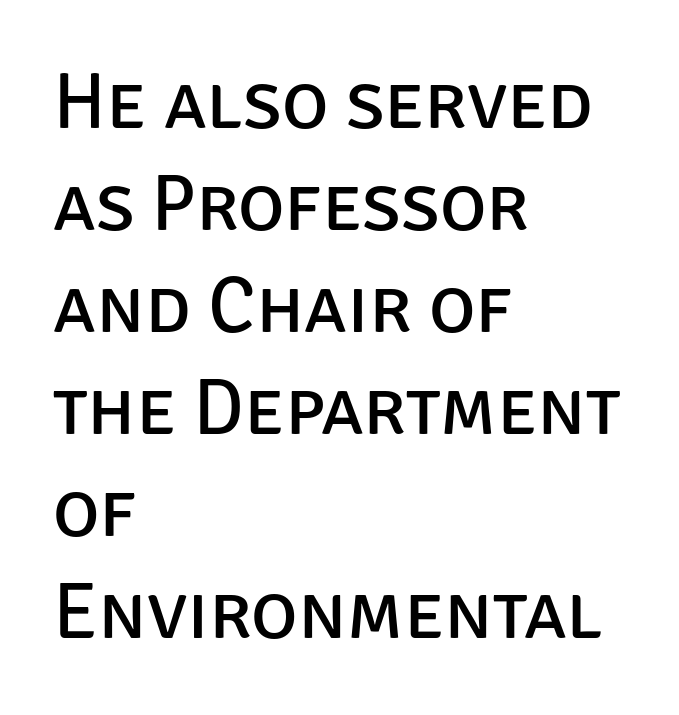
The image shows 79 px regular-weight sans-serif type, upright; set left-aligned, normal line spacing (1.29x), normal letter spacing, not underlined; low stroke contrast and a large x-height.
